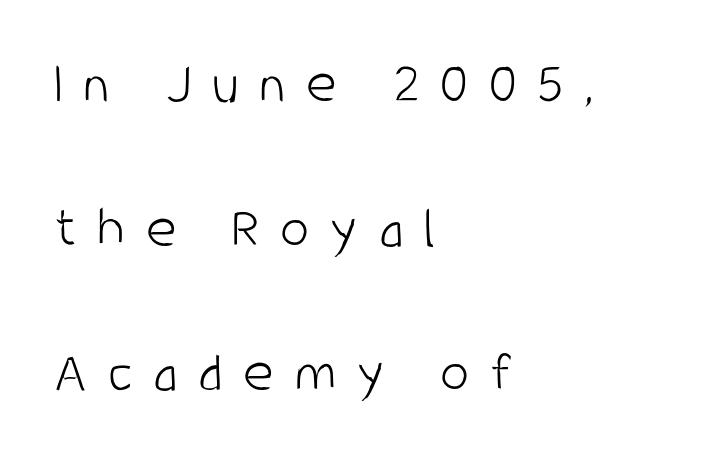
In terms of leading, this rendering errs on the spacious side. Each letter keeps its own natural width here, so spacing adapts to shape. Ink coverage per letter is moderate at most. The typography opts for an upright posture over an oblique one.
